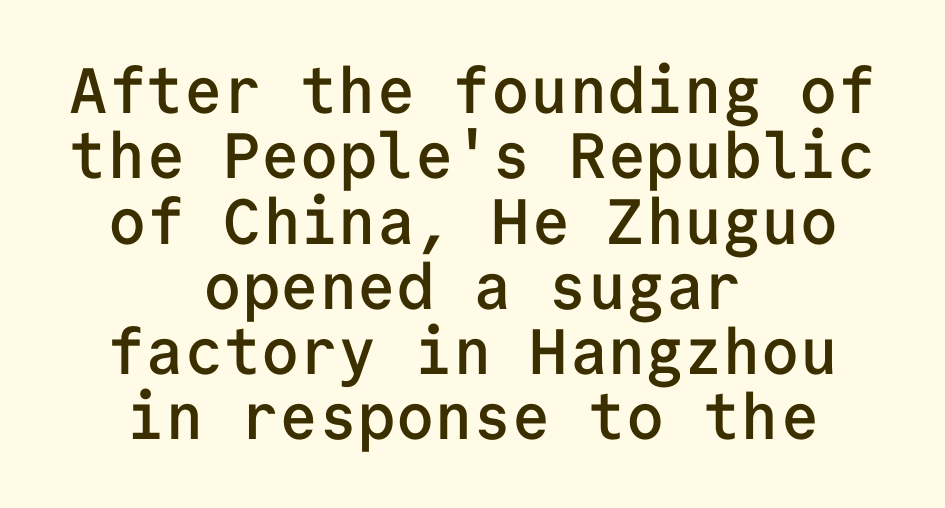
{"serif": "no", "italic": "no", "bold": "semi", "weight": "semibold", "width": "normal", "stroke_contrast": "low", "x_height": "medium", "monospaced": "yes", "underline": "no", "align": "center", "line_spacing": "tight", "line_spacing_ratio": 1.02, "letter_spacing": "normal", "letter_spacing_em": 0.0, "glyph_px": 64}
